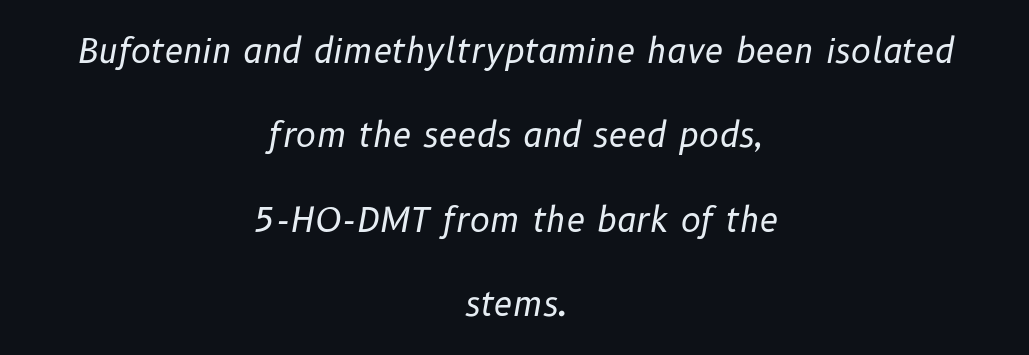
The image shows 34 px regular-weight type, italic (leaning right); set centered, loose line spacing (2.48x), normal letter spacing, not underlined; low stroke contrast and a medium x-height.
